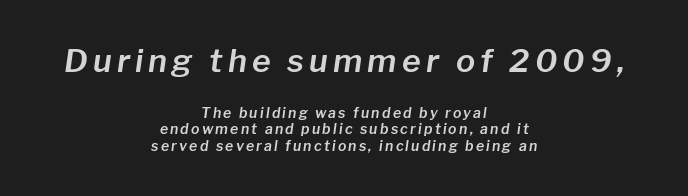
Q: Is the text italic (slanted)? A: Yes, it leans right by about 8 degrees.
Q: Is the text underlined? A: No.
Q: How is the paragraph aligned? A: Centered.
Q: Which block of text is set in a larger size, the first (top) or the second (bottom)? A: The first (top) one.
Q: Width (condensed, normal, or wide)? A: Normal.
Q: Stroke contrast? A: Low.
Q: x-height? A: Medium.
Q: Monospaced? A: No.
